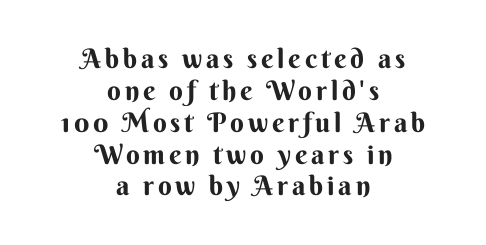
{"italic": "no", "underline": "no", "align": "center", "line_spacing_ratio": 1.18, "glyph_px": 27}
